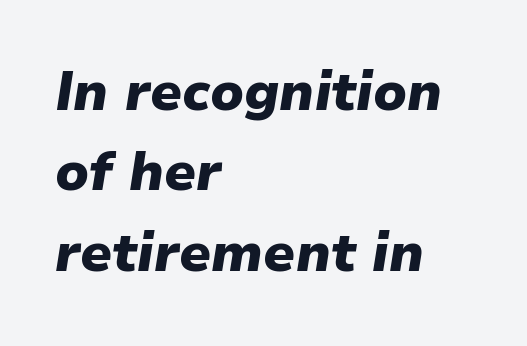
Rendered with sloped, italic letterforms. Here the glyphs are tracked normally, forming tight word shapes. In CSS terms this would be text-align: left. Interline gaps are of average width in this sample.
